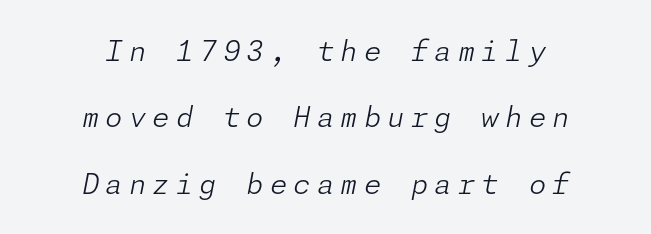
The image shows 28 px light type, italic (leaning right); set centered, loose line spacing (2.37x), unusually wide letter spacing (+0.22 em), not underlined; low stroke contrast and a medium x-height.
